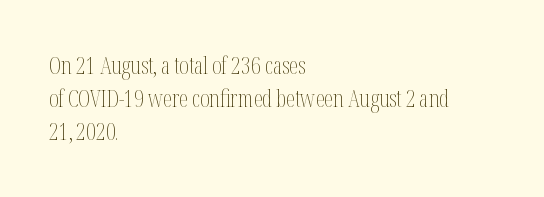
Q: Is the text bold? A: No.
Q: Is the text italic (slanted)? A: No, it is upright.
Q: Is the text underlined? A: No.
Q: How is the paragraph aligned? A: Left-aligned.
Q: Is the spacing between letters normal or unusually wide? A: Normal.
Q: Is the spacing between lines tight, normal or loose? A: Normal.
